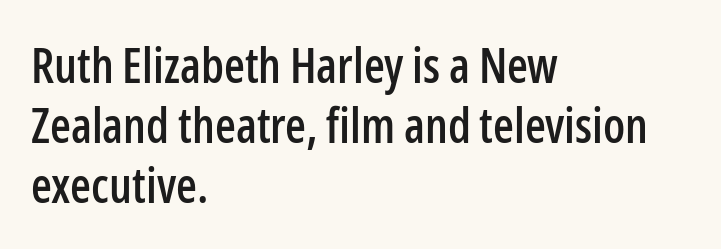
{"serif": "no", "italic": "no", "width": "condensed", "stroke_contrast": "low", "x_height": "medium", "monospaced": "no", "underline": "no", "align": "left", "line_spacing": "normal", "line_spacing_ratio": 1.25, "letter_spacing": "normal", "letter_spacing_em": 0.0, "glyph_px": 48}
